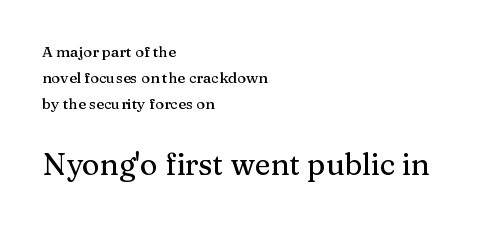
The image shows 30 px serif type, upright; set left-aligned, line spacing 1.75x, normal letter spacing, not underlined; the second (bottom) block is 2.0x larger; medium stroke contrast and a medium x-height.
